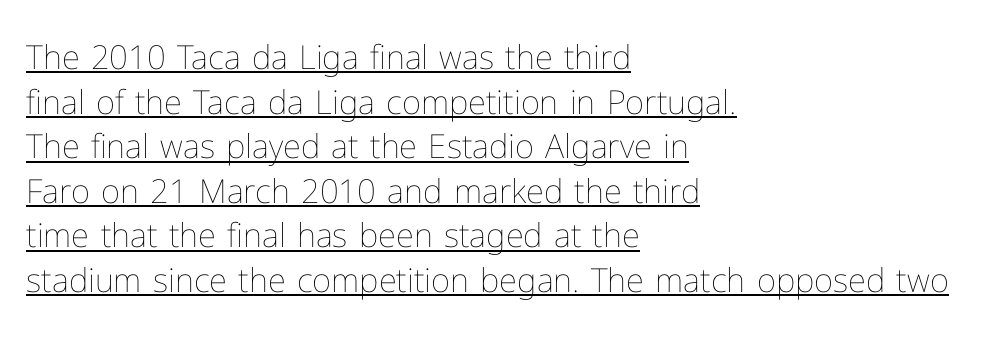
{"italic": "no", "bold": "no", "weight": "thin", "width": "normal", "stroke_contrast": "low", "x_height": "medium", "monospaced": "no", "underline": "yes", "align": "left", "line_spacing": "normal", "line_spacing_ratio": 1.35, "letter_spacing": "normal", "letter_spacing_em": 0.0, "glyph_px": 33}
